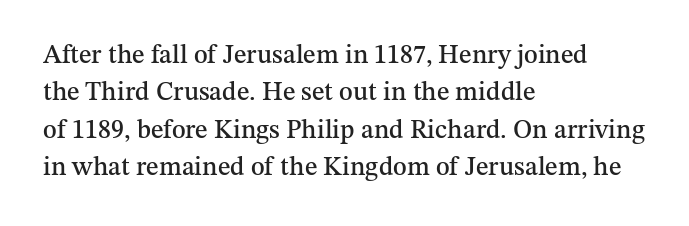
A typesetter would call this zero additional tracking. The string is rendered with underlining switched off. Reading down the block, your eye returns to a fixed left position each line. The lines sit at an ordinary, default distance from one another.
